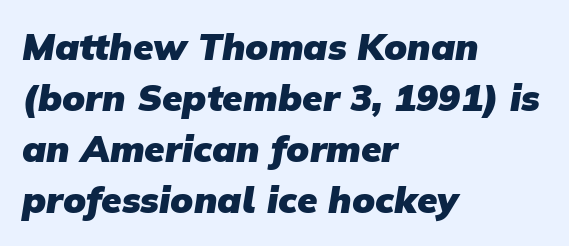
Q: Is the text bold? A: Yes.
Q: Is the typeface a serif or a sans-serif typeface? A: Sans-serif.
Q: Is the text underlined? A: No.
Q: How is the paragraph aligned? A: Left-aligned.
Q: Is the spacing between letters normal or unusually wide? A: Normal.
Q: Is the spacing between lines tight, normal or loose? A: Normal.
Q: Width (condensed, normal, or wide)? A: Normal.
Q: Stroke contrast? A: Low.
Q: x-height? A: Medium.
Q: Monospaced? A: No.
